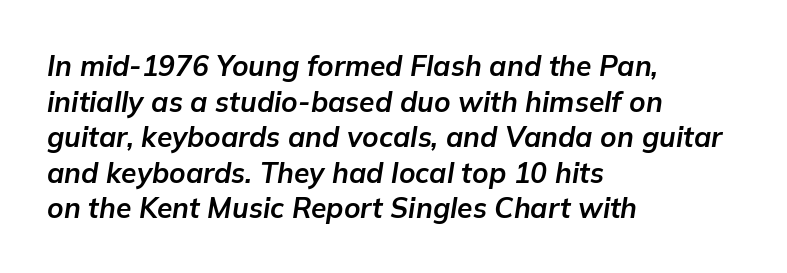
{"italic": "yes", "lean": "right", "slant_degrees": 9, "bold": "yes", "weight": "bold", "width": "normal", "stroke_contrast": "low", "x_height": "medium", "monospaced": "no", "underline": "no", "align": "left", "line_spacing": "normal", "line_spacing_ratio": 1.27, "letter_spacing": "normal", "letter_spacing_em": 0.0, "glyph_px": 28}
